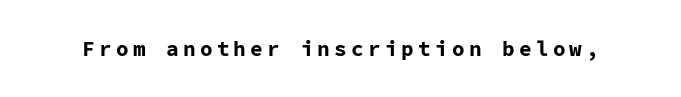
The image shows 21 px bold type, upright; set unusually wide letter spacing (+0.2 em), not underlined.
